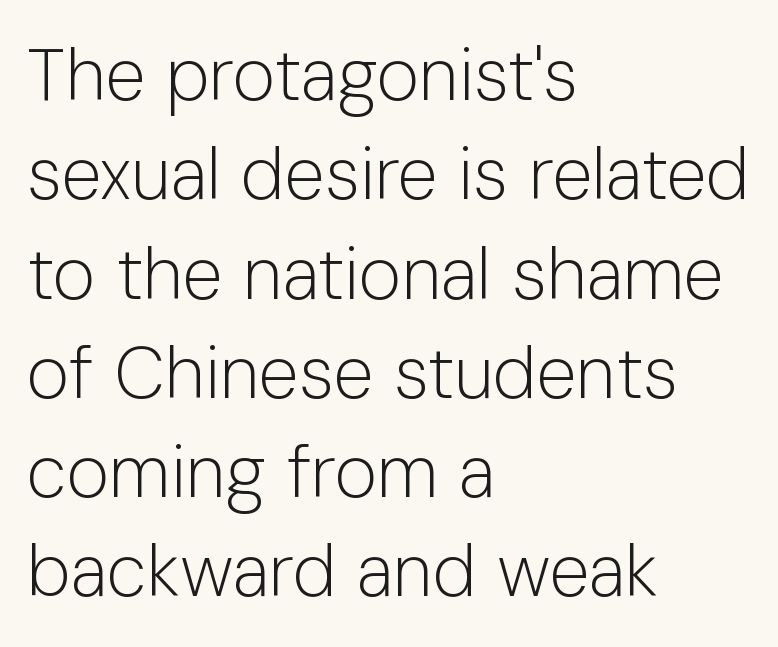
{"serif": "no", "italic": "no", "bold": "no", "weight": "light", "width": "normal", "stroke_contrast": "low", "x_height": "medium", "monospaced": "no", "underline": "no", "align": "left", "line_spacing": "normal", "line_spacing_ratio": 1.36, "letter_spacing": "normal", "letter_spacing_em": 0.0, "glyph_px": 73}
